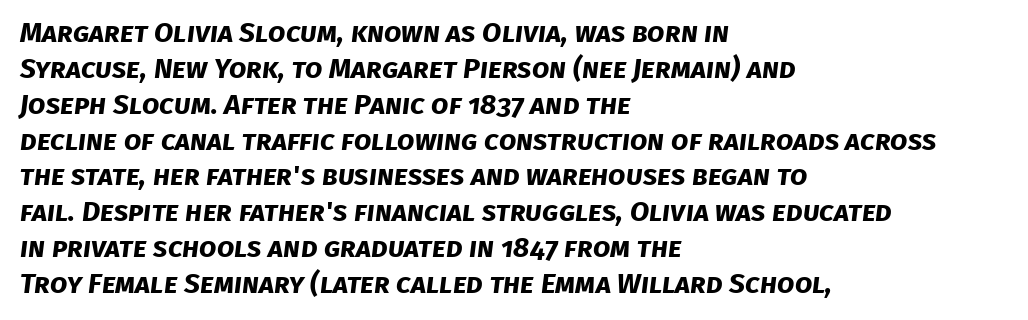
Q: Is the text bold? A: Yes.
Q: Is the typeface a serif or a sans-serif typeface? A: Sans-serif.
Q: Is the text underlined? A: No.
Q: How is the paragraph aligned? A: Left-aligned.
Q: Is the spacing between letters normal or unusually wide? A: Normal.
Q: Is the spacing between lines tight, normal or loose? A: Normal.
Q: Width (condensed, normal, or wide)? A: Normal.
Q: Stroke contrast? A: Low.
Q: x-height? A: Large.
Q: Monospaced? A: No.
